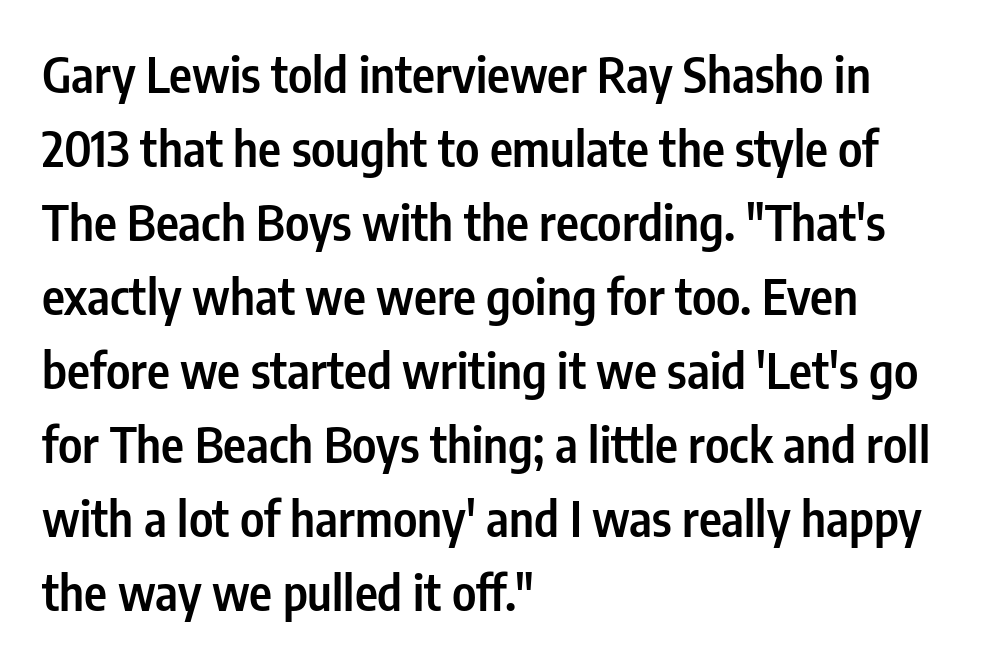
The image shows 49 px semibold, condensed sans-serif type, upright; set left-aligned, normal line spacing (1.51x), normal letter spacing, not underlined; low stroke contrast and a medium x-height.
